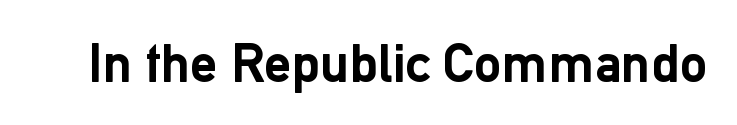
{"serif": "no", "italic": "no", "bold": "yes", "weight": "semibold", "width": "normal", "stroke_contrast": "low", "x_height": "medium", "monospaced": "no", "underline": "no", "letter_spacing": "normal", "letter_spacing_em": 0.0, "glyph_px": 55}
